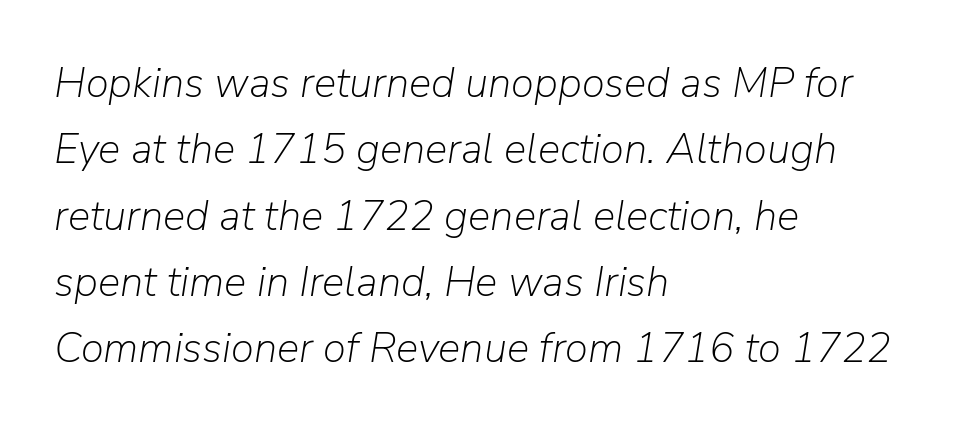
You could not count columns in this text — the font is proportionally spaced. In terms of posture, this sample is oblique. The horizontal fit of the characters is conventional and even. The font sits on the lighter half of the weight spectrum, regular included.
